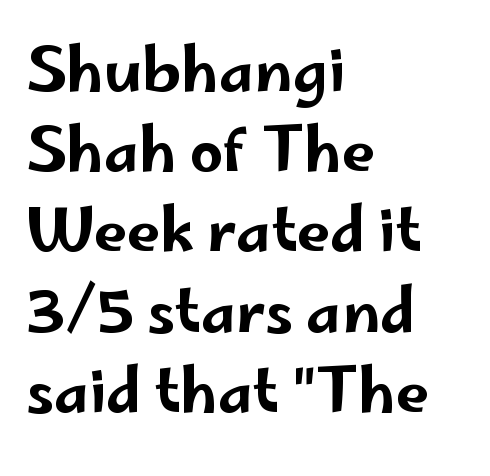
This sample has the flowing, uneven cadence of proportional lettering. Words appear dense and cohesive because spacing is normal. The type family on display is of the sans-serif kind. The text block is weighted toward the left margin, trailing off unevenly rightward. No word sits above an underline.
